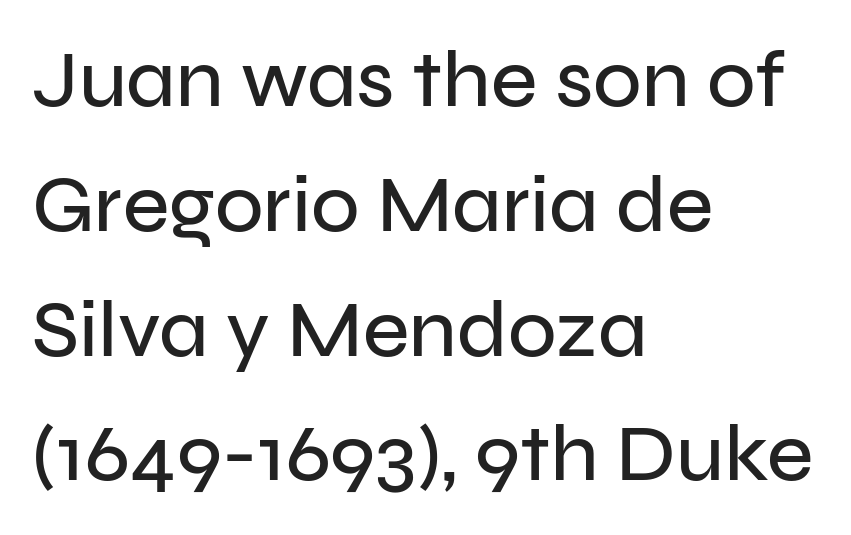
{"serif": "no", "italic": "no", "width": "normal", "stroke_contrast": "low", "x_height": "medium", "monospaced": "no", "underline": "no", "align": "left", "line_spacing": "normal", "line_spacing_ratio": 1.56, "letter_spacing": "normal", "letter_spacing_em": 0.0, "glyph_px": 80}
